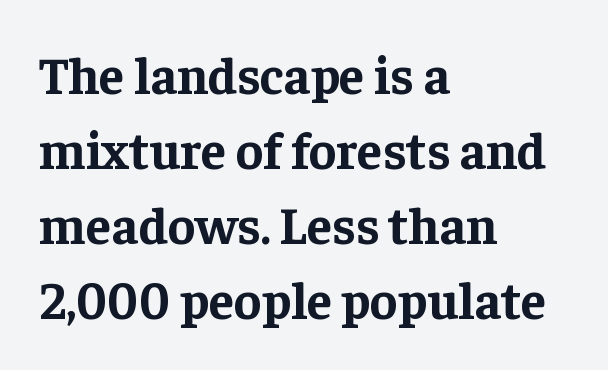
{"serif": "yes", "italic": "no", "bold": "yes", "weight": "bold", "width": "normal", "stroke_contrast": "low", "x_height": "medium", "monospaced": "no", "underline": "no", "align": "left", "line_spacing": "normal", "line_spacing_ratio": 1.44, "letter_spacing": "normal", "letter_spacing_em": 0.0, "glyph_px": 52}
